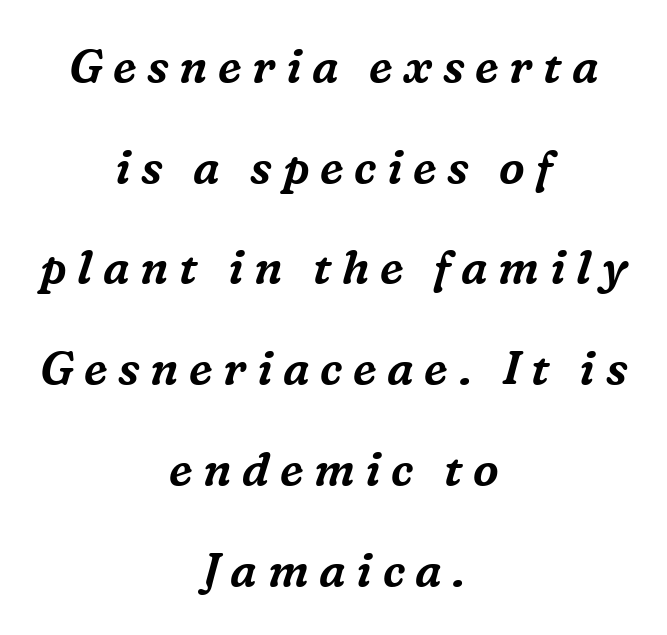
{"serif": "yes", "italic": "yes", "lean": "right", "slant_degrees": 16, "width": "normal", "stroke_contrast": "medium", "x_height": "medium", "monospaced": "no", "underline": "no", "align": "center", "line_spacing": "loose", "line_spacing_ratio": 2.19, "letter_spacing": "wide", "letter_spacing_em": 0.23, "glyph_px": 46}
